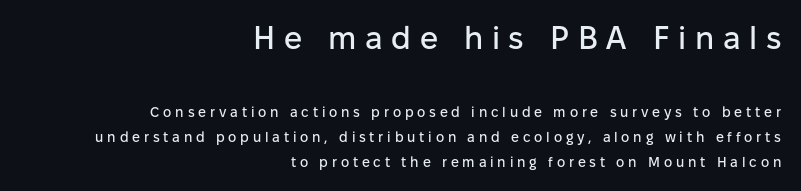
The image shows 32 px sans-serif type, upright; set right-aligned, line spacing 1.81x, unusually wide letter spacing (+0.27 em), not underlined; the first (top) block is 2.29x larger; low stroke contrast and a medium x-height.
